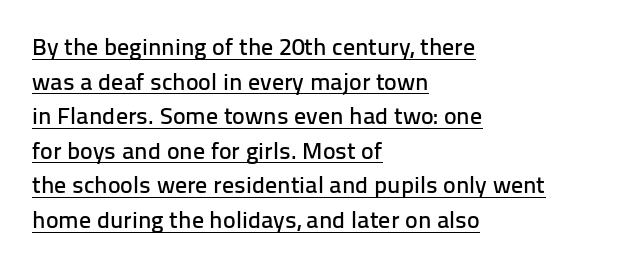
{"italic": "no", "underline": "yes", "align": "left", "line_spacing": "normal", "line_spacing_ratio": 1.44, "letter_spacing": "normal", "letter_spacing_em": 0.0, "glyph_px": 24}
